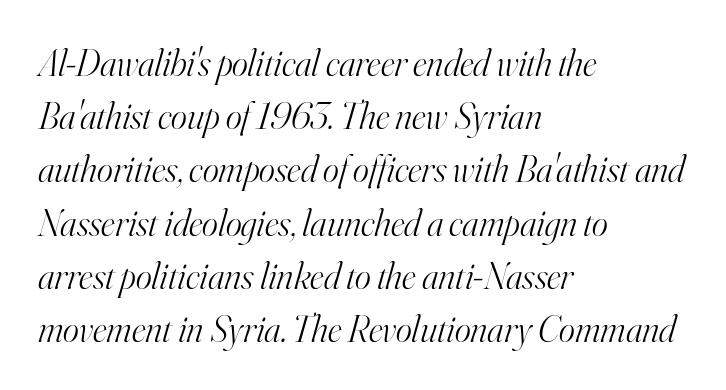
{"serif": "yes", "italic": "yes", "lean": "right", "slant_degrees": 16, "bold": "no", "weight": "light", "width": "normal", "stroke_contrast": "high", "x_height": "small", "monospaced": "no", "underline": "no", "align": "left", "line_spacing": "normal", "line_spacing_ratio": 1.4, "letter_spacing": "normal", "letter_spacing_em": 0.0, "glyph_px": 38}
